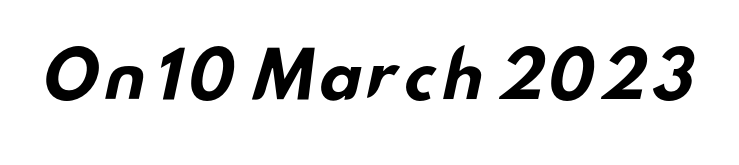
{"serif": "no", "bold": "yes", "weight": "bold", "width": "wide", "stroke_contrast": "low", "x_height": "small", "monospaced": "no", "underline": "no", "letter_spacing": "normal", "letter_spacing_em": 0.0, "glyph_px": 64}
